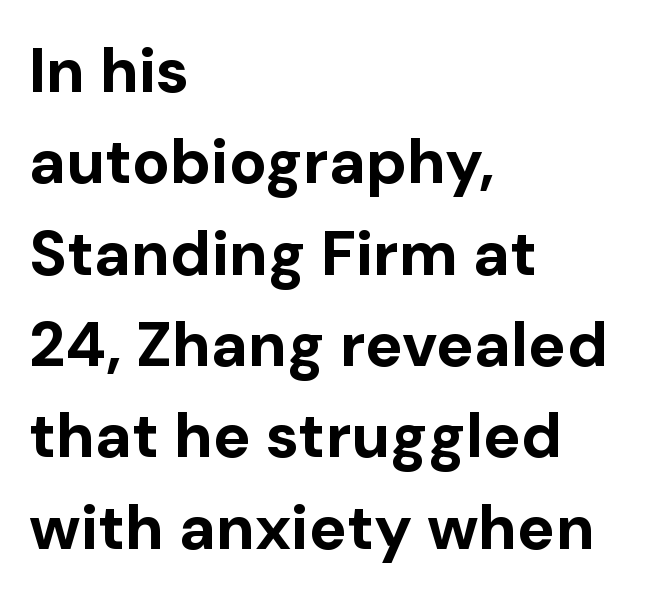
Plenty of ink on the page — the face is bold. The passage shown has conventional tracking throughout. A normal amount of white space separates one row of letters from the next. No italicization has been applied; the sample stays upright.
